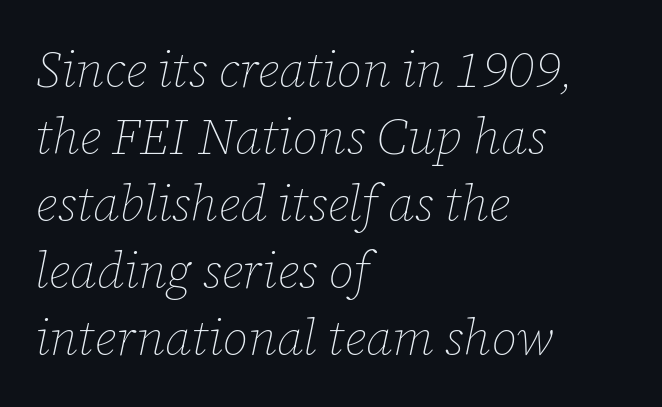
{"italic": "yes", "lean": "right", "slant_degrees": 12, "bold": "no", "weight": "thin", "width": "normal", "stroke_contrast": "low", "x_height": "medium", "monospaced": "no", "underline": "no", "align": "left", "line_spacing": "normal", "line_spacing_ratio": 1.34, "letter_spacing": "normal", "letter_spacing_em": 0.0, "glyph_px": 50}
